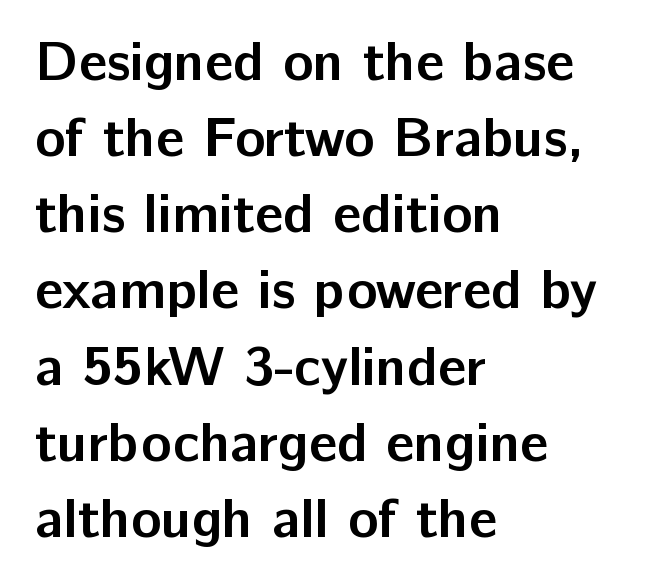
Grotesque or geometric, the face here clearly has no serifs. Heavy, bold letterforms. Between one letter and the next there's only the usual sliver of space. What's the leading like? Ordinary, nothing unusual. Do the letters lean? They stand straight.
